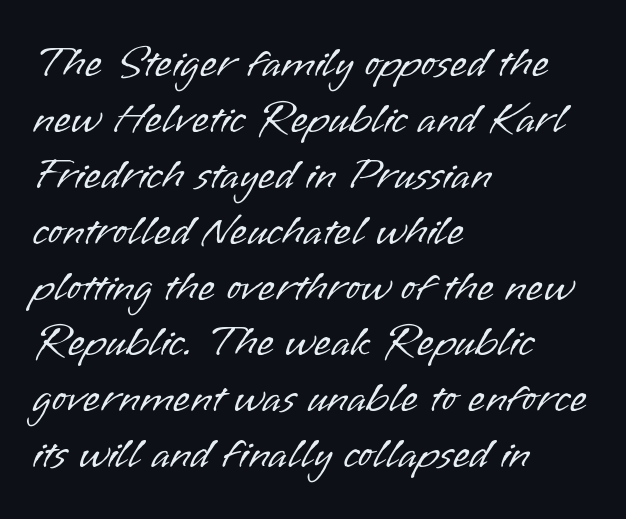
{"serif": "no", "bold": "no", "weight": "light", "width": "normal", "stroke_contrast": "low", "x_height": "small", "monospaced": "no", "underline": "no", "align": "left", "line_spacing": "normal", "line_spacing_ratio": 1.27, "letter_spacing": "normal", "letter_spacing_em": 0.0, "glyph_px": 44}
